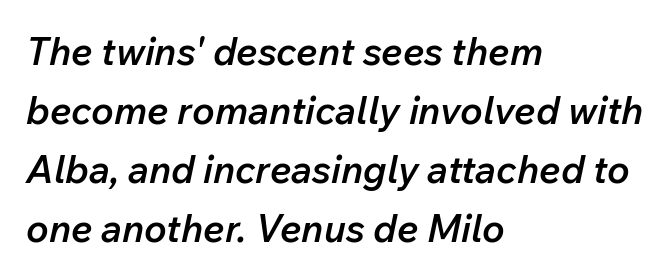
The image shows 38 px semibold type, italic (leaning right); set left-aligned, normal line spacing (1.55x), normal letter spacing, not underlined; low stroke contrast and a medium x-height.
